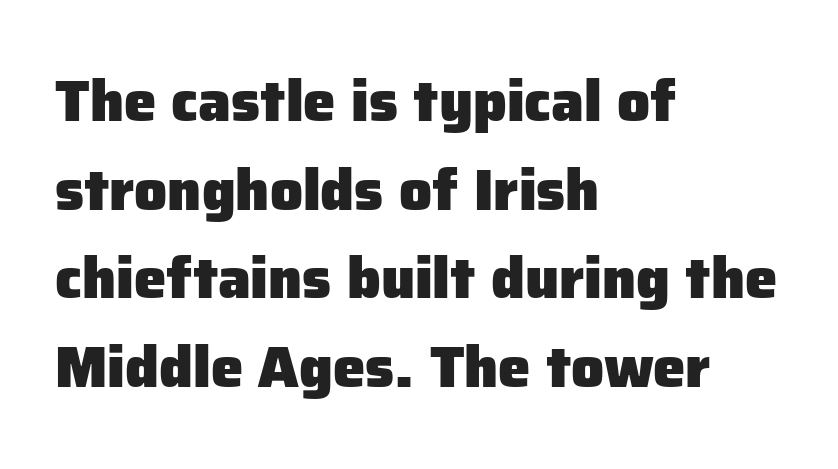
{"serif": "no", "italic": "no", "bold": "yes", "weight": "heavy", "width": "normal", "stroke_contrast": "low", "x_height": "medium", "monospaced": "no", "underline": "no", "align": "left", "line_spacing": "normal", "line_spacing_ratio": 1.53, "letter_spacing": "normal", "letter_spacing_em": 0.0, "glyph_px": 58}
